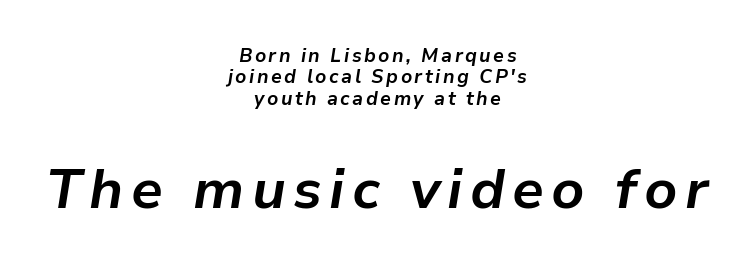
{"italic": "yes", "lean": "right", "slant_degrees": 9, "bold": "yes", "weight": "bold", "width": "normal", "stroke_contrast": "low", "x_height": "medium", "monospaced": "no", "underline": "no", "align": "center", "line_spacing": "tight", "line_spacing_ratio": 1.12, "larger_block": "second", "size_ratio": 2.95, "glyph_px": 56}
